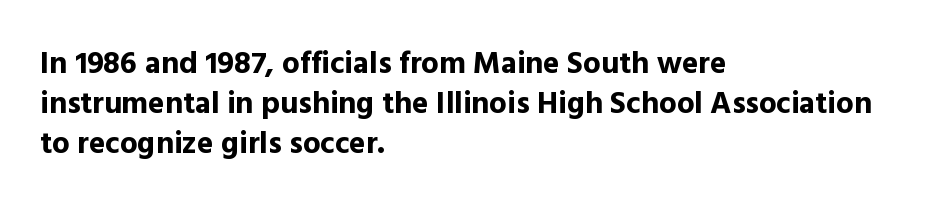
Clear beneath every line of the passage. The passage is arranged the way most books set body copy — flush left. The tracking reads as untouched default to a designer's eye. A typesetter would label this face a sans.
